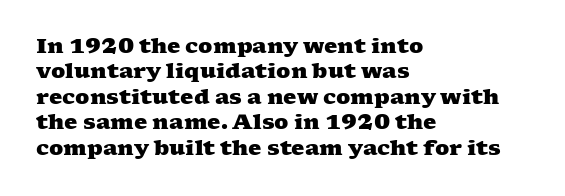
{"bold": "yes", "underline": "no", "align": "left", "line_spacing_ratio": 1.21, "letter_spacing": "normal", "letter_spacing_em": 0.0, "glyph_px": 21}
